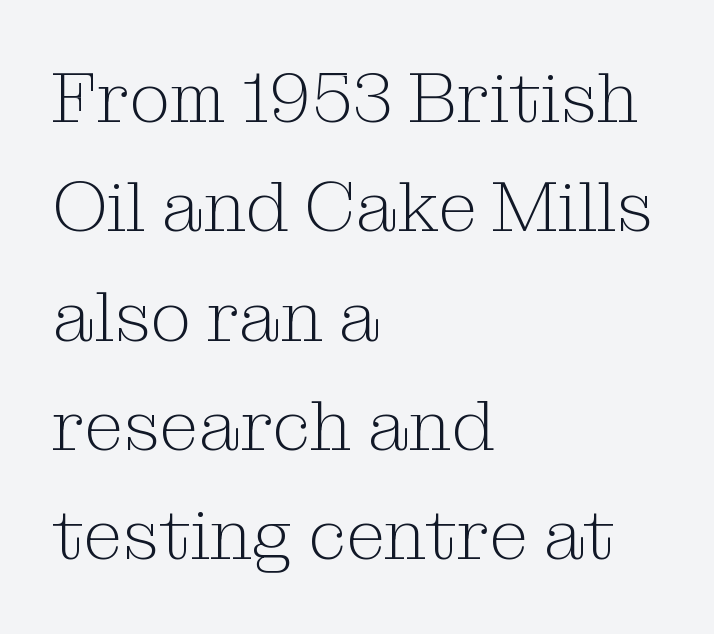
Anything drawn beneath the words? Only blank space. In CSS terms this would be text-align: left. This is serif lettering, the kind often seen in printed books. Vertical stems look standard width or narrower in stroke. Note the varied advance widths — an 'i' is clearly narrower than an 'm'. Regular leading.
